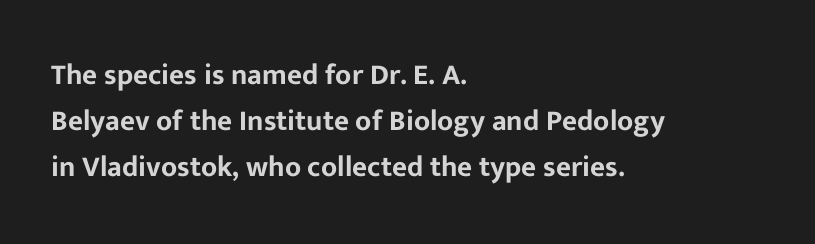
The image shows 29 px sans-serif type, upright; set left-aligned, normal line spacing (1.59x), normal letter spacing, not underlined; low stroke contrast and a medium x-height.
